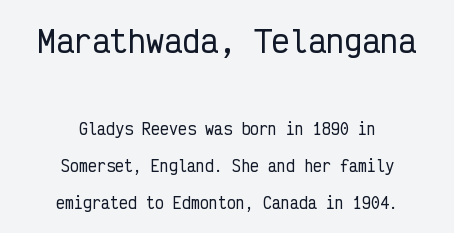
The image shows 30 px condensed sans-serif type, upright, monospaced; set centered, loose line spacing (2.46x), normal letter spacing, not underlined; the first (top) block is 2.0x larger; low stroke contrast and a medium x-height.
